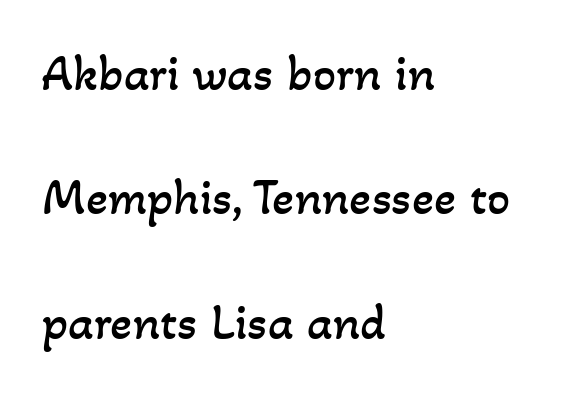
{"bold": "no", "weight": "regular", "width": "normal", "stroke_contrast": "low", "x_height": "small", "monospaced": "no", "underline": "no", "align": "left", "line_spacing": "loose", "line_spacing_ratio": 2.44, "letter_spacing": "normal", "letter_spacing_em": 0.0, "glyph_px": 51}
